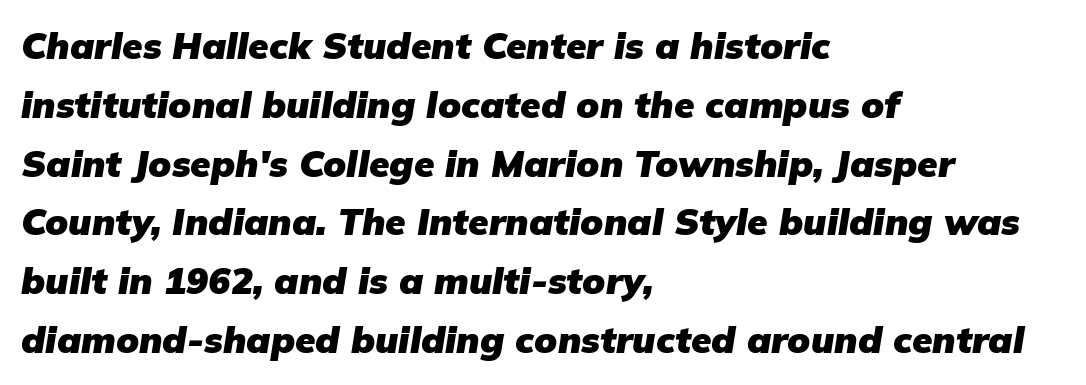
This sample keeps an unexceptional amount of space between lines. A typesetter would call this zero additional tracking. Proportional: the letters do not fall into vertical columns. Designer's note — italics engaged.
